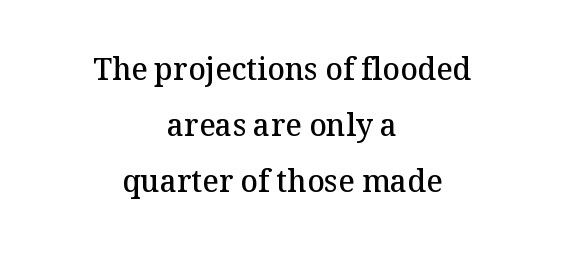
The image shows 30 px semibold serif type, upright; set centered, line spacing 1.86x, normal letter spacing, not underlined; medium stroke contrast and a medium x-height.
